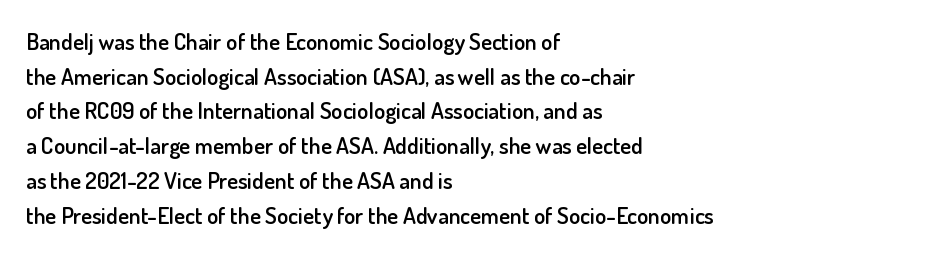
{"italic": "no", "bold": "semi", "underline": "no", "align": "left", "line_spacing": "normal", "line_spacing_ratio": 1.51, "letter_spacing": "normal", "letter_spacing_em": 0.0, "glyph_px": 23}
